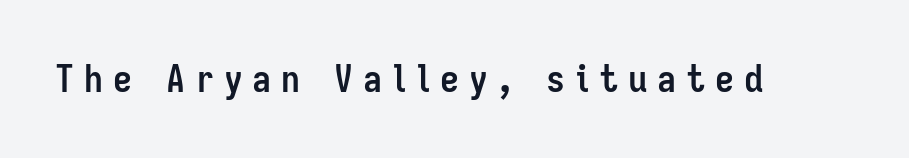
The image shows 38 px semibold, condensed sans-serif type, upright; set unusually wide letter spacing (+0.26 em), not underlined; low stroke contrast and a medium x-height.
